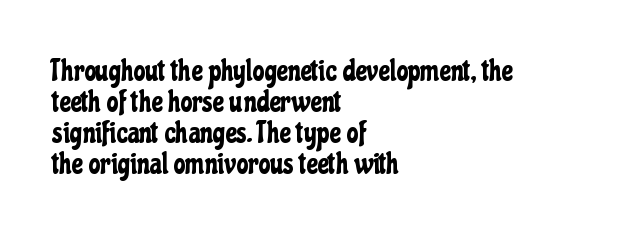
A classic flush-left, rag-right setting is used for this passage. Tall strokes in this sample are plumb rather than angled. A sans-serif font was chosen for this passage. Tightly led — the rows are bunched.
